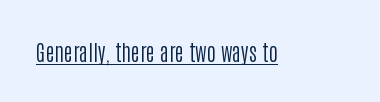
Q: Is the text bold? A: No.
Q: Is the text italic (slanted)? A: No, it is upright.
Q: Is the text underlined? A: Yes.
Q: Is the spacing between letters normal or unusually wide? A: Normal.
